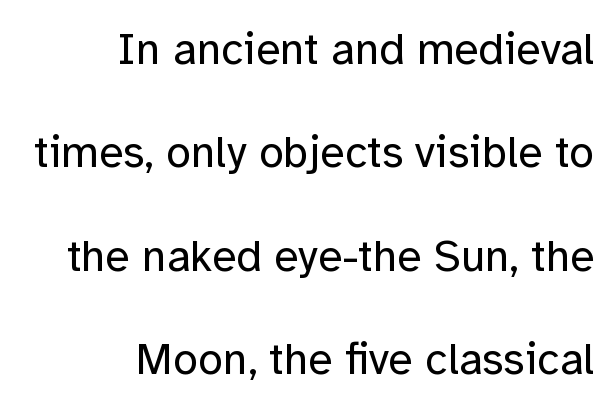
{"serif": "no", "italic": "no", "bold": "no", "weight": "regular", "width": "normal", "stroke_contrast": "low", "x_height": "medium", "monospaced": "no", "underline": "no", "align": "right", "line_spacing": "loose", "line_spacing_ratio": 2.3, "letter_spacing": "normal", "letter_spacing_em": 0.0, "glyph_px": 45}
